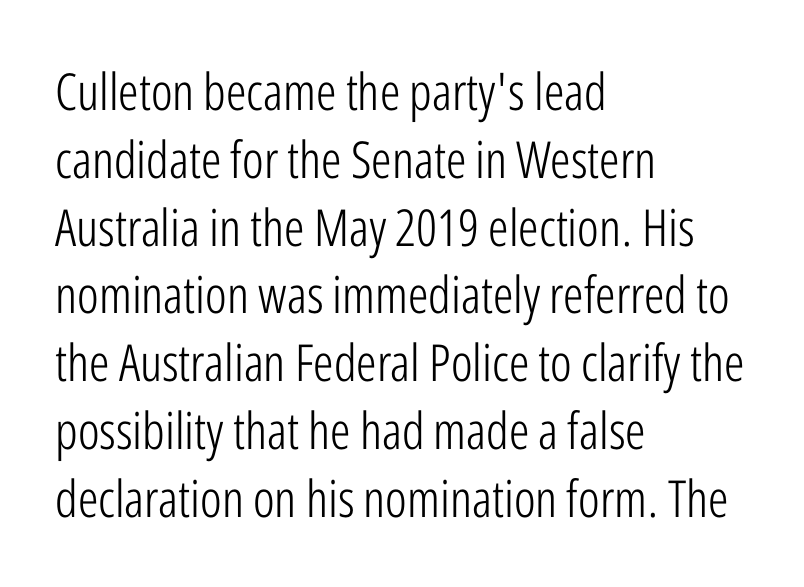
The lettering holds an erect, upright posture throughout. Bold? No — there's no thickening of the strokes. Baseline-to-baseline distance is the conventional proportion of letter height. Spacing verdict: proportional, widths tailored to each character.
